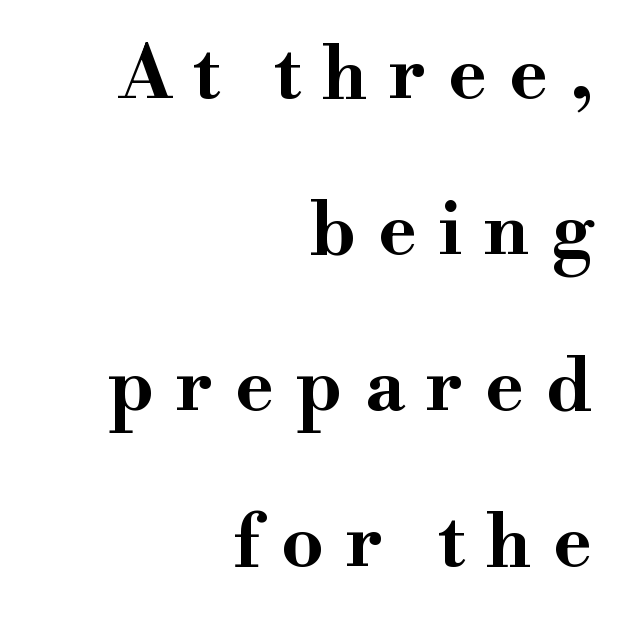
Q: Is the text bold? A: Yes.
Q: Is the text italic (slanted)? A: No, it is upright.
Q: Is the typeface a serif or a sans-serif typeface? A: Serif.
Q: Is the text underlined? A: No.
Q: How is the paragraph aligned? A: Right-aligned.
Q: Is the spacing between letters normal or unusually wide? A: Unusually wide.
Q: Is the spacing between lines tight, normal or loose? A: Loose.
Q: Width (condensed, normal, or wide)? A: Wide.
Q: Stroke contrast? A: High.
Q: x-height? A: Small.
Q: Monospaced? A: No.
